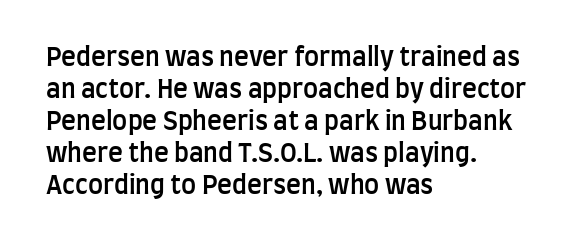
{"italic": "no", "bold": "semi", "underline": "no", "align": "left", "line_spacing": "normal", "line_spacing_ratio": 1.28, "letter_spacing": "normal", "letter_spacing_em": 0.0, "glyph_px": 25}
